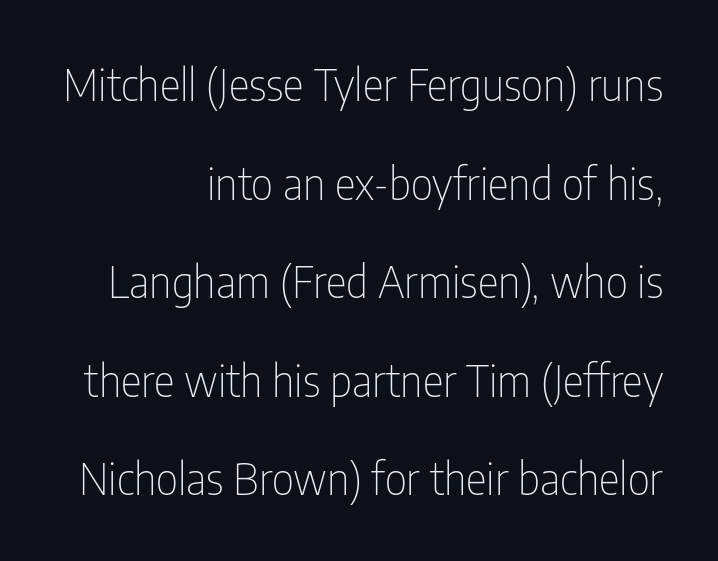
Every row of glyphs terminates at an identical x-position on the right. Clear beneath every line of the passage. These lines were composed using upright roman letters. The rendering uses natural spacing where letterforms have individual widths.
